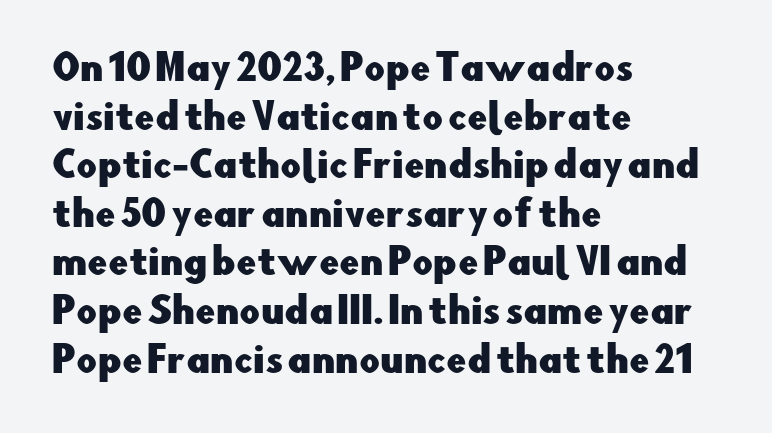
The image shows 36 px sans-serif type, upright; set left-aligned, normal line spacing (1.35x), normal letter spacing, not underlined; low stroke contrast and a small x-height.
